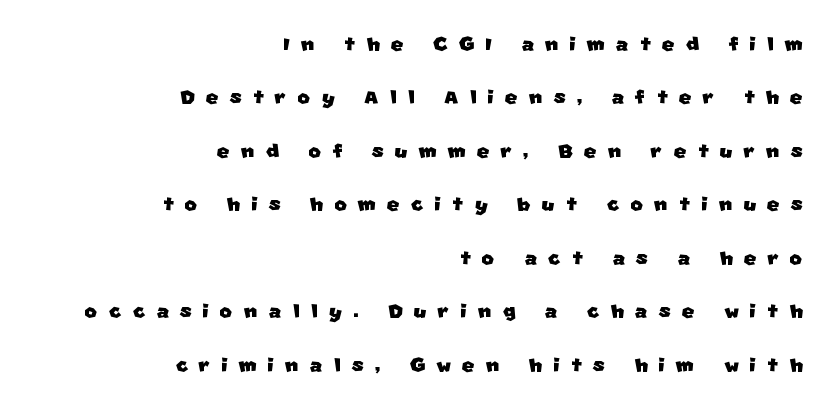
The image shows 27 px text type; set right-aligned, loose line spacing (1.98x), unusually wide letter spacing (+0.41 em), not underlined.
